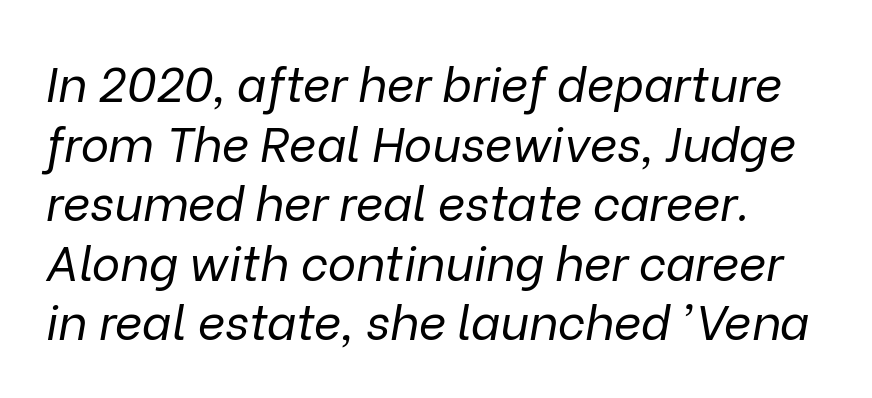
{"italic": "yes", "lean": "right", "slant_degrees": 9, "bold": "no", "weight": "regular", "width": "normal", "stroke_contrast": "low", "x_height": "medium", "monospaced": "no", "underline": "no", "align": "left", "line_spacing_ratio": 1.24, "letter_spacing": "normal", "letter_spacing_em": 0.0, "glyph_px": 48}
